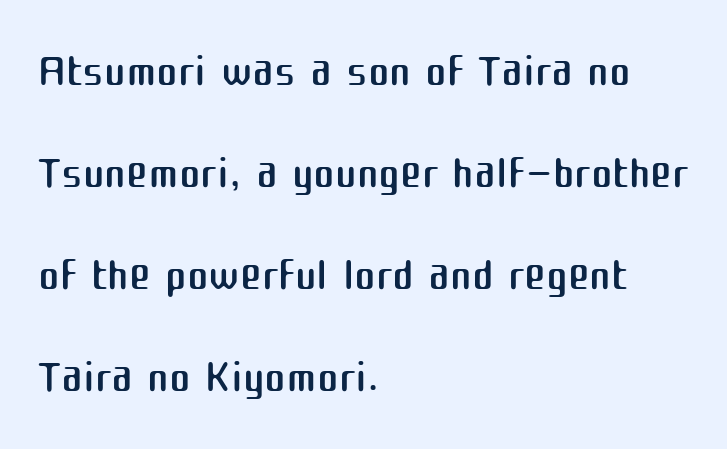
The passage shown is typed in a proportional face where columns would drift. Do the letters lean? They stand straight. A clean baseline with only descenders dipping below it. The typesetter chose a ragged-right arrangement here.
